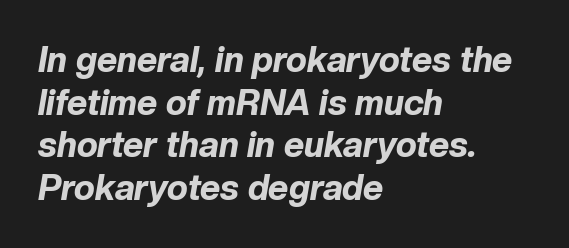
{"italic": "yes", "lean": "right", "slant_degrees": 10, "bold": "yes", "weight": "bold", "width": "normal", "stroke_contrast": "low", "x_height": "medium", "monospaced": "no", "underline": "no", "align": "left", "line_spacing_ratio": 1.22, "letter_spacing": "normal", "letter_spacing_em": 0.0, "glyph_px": 35}
